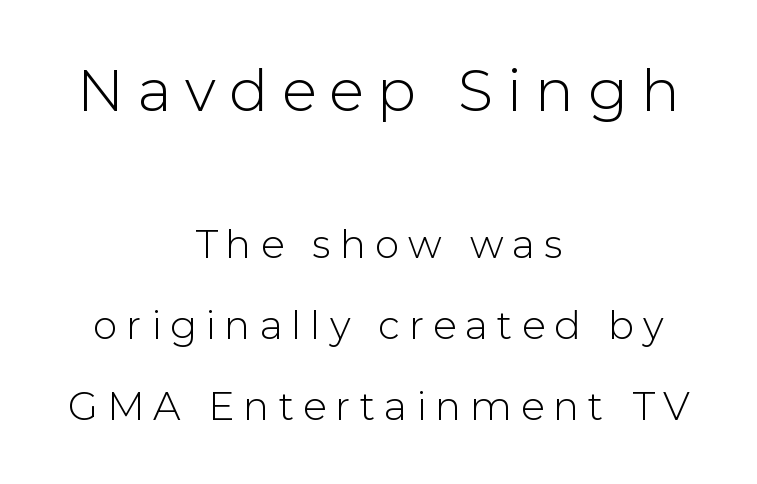
The image shows 58 px light sans-serif type, upright; set centered, loose line spacing (2.07x), unusually wide letter spacing (+0.23 em), not underlined; the first (top) block is 1.49x larger; low stroke contrast and a medium x-height.
